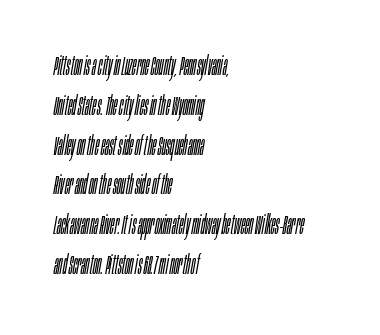
The image shows 26 px text type, italic (leaning right); set left-aligned, normal line spacing (1.53x), normal letter spacing, not underlined.
